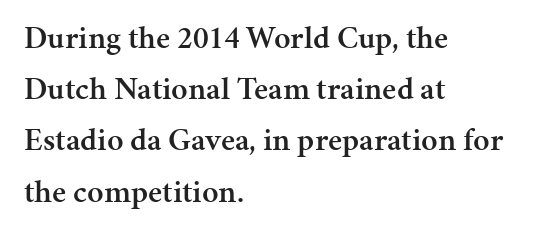
Q: Is the text bold? A: Semi-bold.
Q: Is the text italic (slanted)? A: No, it is upright.
Q: Is the typeface a serif or a sans-serif typeface? A: Serif.
Q: Is the text underlined? A: No.
Q: How is the paragraph aligned? A: Left-aligned.
Q: Is the spacing between letters normal or unusually wide? A: Normal.
Q: Is the spacing between lines tight, normal or loose? A: Normal.
Q: Width (condensed, normal, or wide)? A: Normal.
Q: Stroke contrast? A: Medium.
Q: x-height? A: Medium.
Q: Monospaced? A: No.
